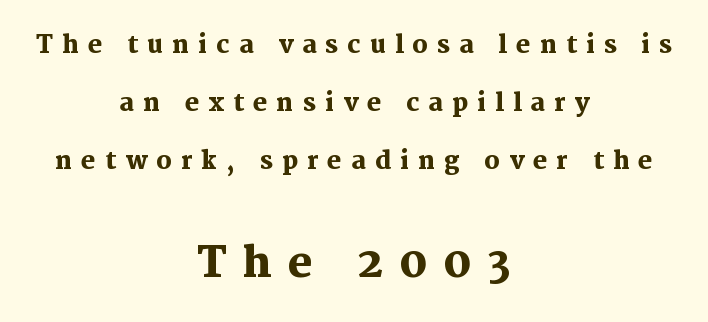
Q: Is the text bold? A: Yes.
Q: Is the text italic (slanted)? A: No, it is upright.
Q: Is the typeface a serif or a sans-serif typeface? A: Serif.
Q: Is the text underlined? A: No.
Q: How is the paragraph aligned? A: Centered.
Q: Is the spacing between letters normal or unusually wide? A: Unusually wide.
Q: Is the spacing between lines tight, normal or loose? A: Loose.
Q: Which block of text is set in a larger size, the first (top) or the second (bottom)? A: The second (bottom) one.
Q: Width (condensed, normal, or wide)? A: Normal.
Q: Stroke contrast? A: Medium.
Q: x-height? A: Medium.
Q: Monospaced? A: No.
